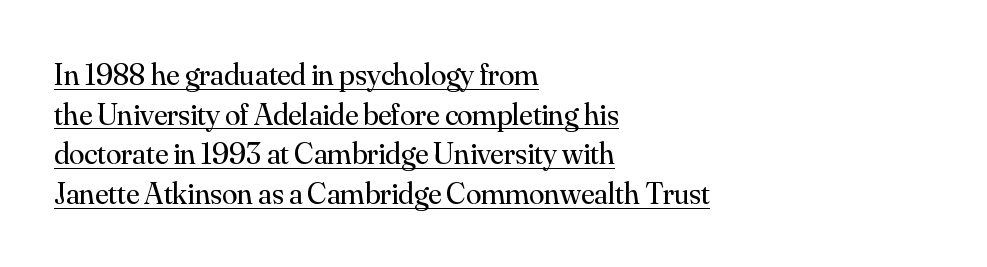
{"serif": "yes", "italic": "no", "bold": "no", "weight": "regular", "width": "normal", "stroke_contrast": "medium", "x_height": "small", "monospaced": "no", "underline": "yes", "align": "left", "line_spacing": "normal", "line_spacing_ratio": 1.28, "letter_spacing": "normal", "letter_spacing_em": 0.0, "glyph_px": 31}
